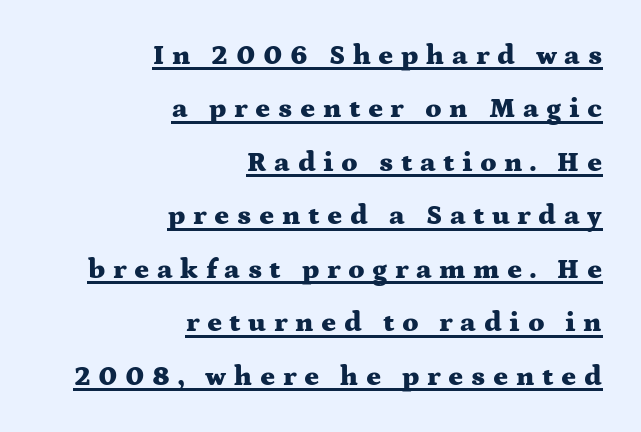
Heavy-handed strokes throughout: this text is bold. The ragged edge is on the left, which tells us the setting is flush right. Check the space under the baseline: a stroke is drawn there. Typographically, this falls in the serif category. Successive baselines arrive slowly, with a big drop between each.
